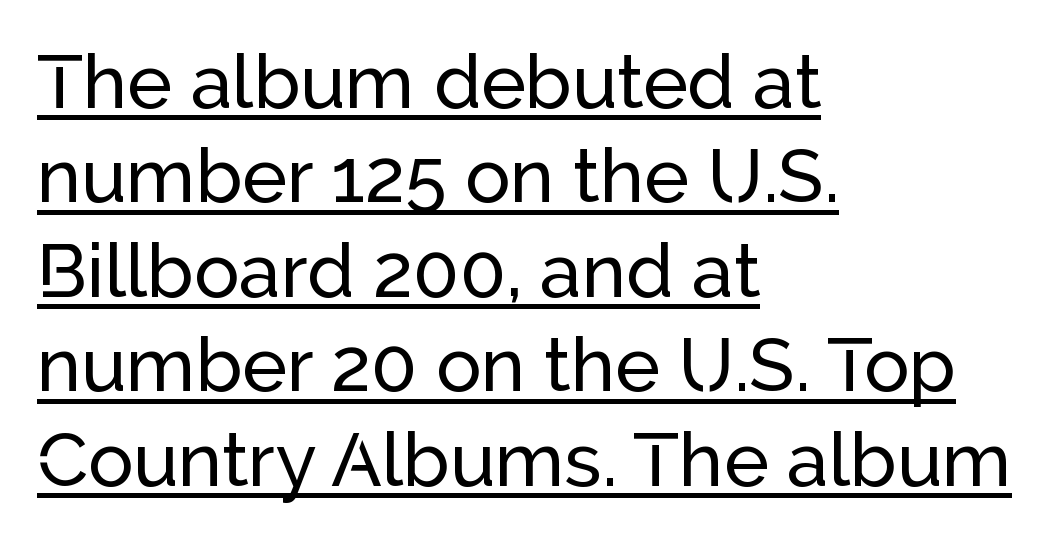
{"serif": "no", "italic": "no", "width": "normal", "stroke_contrast": "low", "x_height": "medium", "monospaced": "no", "underline": "yes", "align": "left", "line_spacing": "normal", "line_spacing_ratio": 1.26, "letter_spacing": "normal", "letter_spacing_em": 0.0, "glyph_px": 75}
